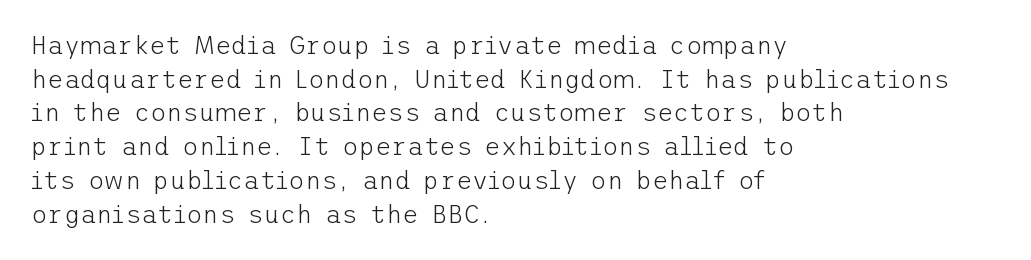
{"italic": "no", "bold": "no", "underline": "no", "align": "left", "line_spacing": "normal", "line_spacing_ratio": 1.35, "letter_spacing": "normal", "letter_spacing_em": 0.0, "glyph_px": 25}
